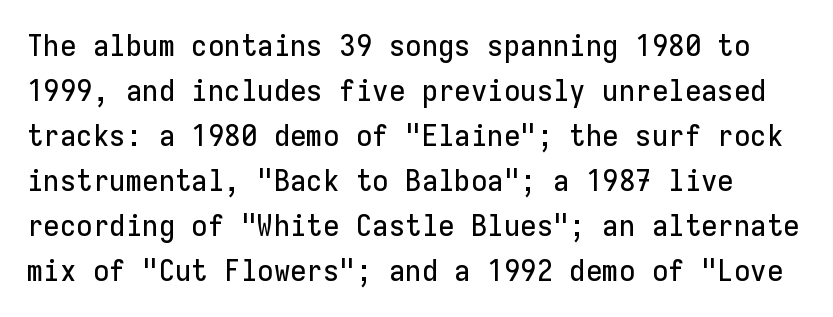
{"serif": "no", "italic": "no", "width": "normal", "stroke_contrast": "low", "x_height": "medium", "monospaced": "yes", "underline": "no", "line_spacing": "normal", "line_spacing_ratio": 1.5, "letter_spacing": "normal", "letter_spacing_em": 0.0, "glyph_px": 30}
